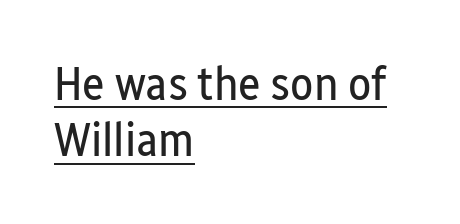
The image shows 48 px regular-weight, condensed sans-serif type, upright; set left-aligned, line spacing 1.17x, normal letter spacing, underlined; low stroke contrast and a medium x-height.
